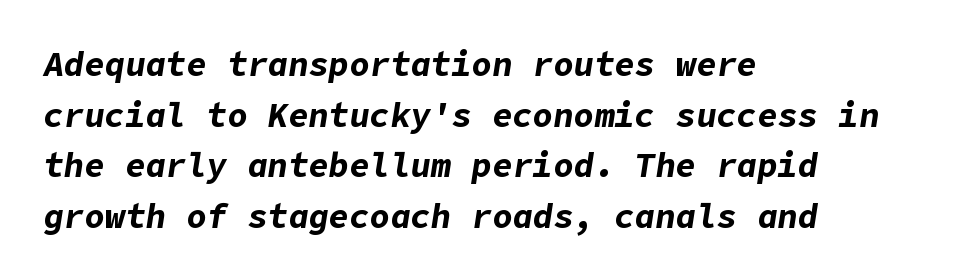
Q: Is the text bold? A: Yes.
Q: Is the text italic (slanted)? A: Yes, it leans right by about 9 degrees.
Q: Is the text underlined? A: No.
Q: How is the paragraph aligned? A: Left-aligned.
Q: Is the spacing between letters normal or unusually wide? A: Normal.
Q: Is the spacing between lines tight, normal or loose? A: Normal.
Q: Width (condensed, normal, or wide)? A: Normal.
Q: Stroke contrast? A: Low.
Q: x-height? A: Medium.
